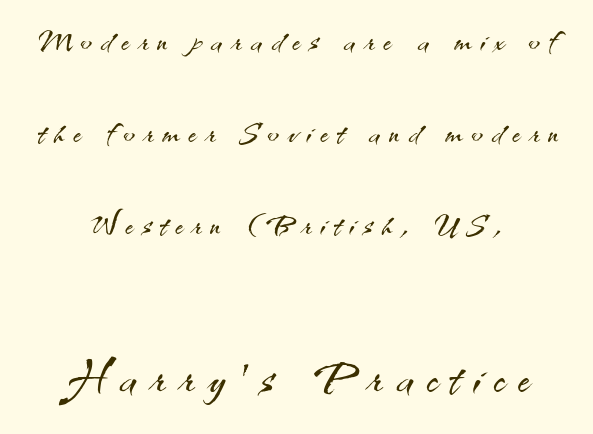
Small over large — that's the arrangement of the two blocks here. The gaps between neighbouring characters are conspicuously large. One-word summary of the alignment: center. The font is comparable to plain body text, perhaps lighter. No word sits above an underline.
